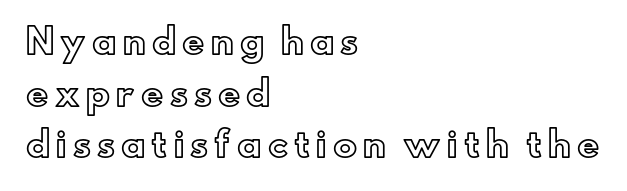
The image shows 34 px text type, upright; set left-aligned, normal line spacing (1.52x), not underlined; a small x-height.
